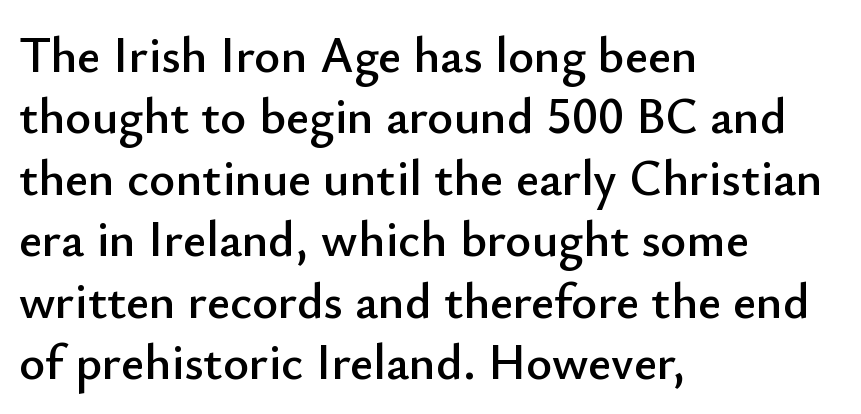
{"serif": "no", "italic": "no", "width": "normal", "stroke_contrast": "low", "x_height": "small", "monospaced": "no", "underline": "no", "align": "left", "line_spacing_ratio": 1.23, "letter_spacing": "normal", "letter_spacing_em": 0.0, "glyph_px": 50}
